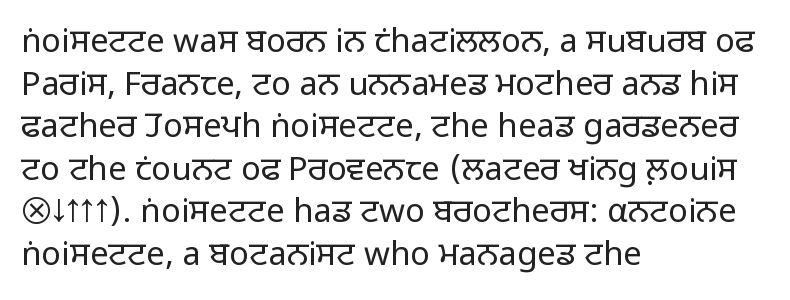
Q: Is the text bold? A: No.
Q: Is the text italic (slanted)? A: No, it is upright.
Q: Is the typeface a serif or a sans-serif typeface? A: Sans-serif.
Q: Is the text underlined? A: No.
Q: How is the paragraph aligned? A: Left-aligned.
Q: Is the spacing between letters normal or unusually wide? A: Normal.
Q: Is the spacing between lines tight, normal or loose? A: Normal.
Q: Width (condensed, normal, or wide)? A: Normal.
Q: Stroke contrast? A: Low.
Q: x-height? A: Medium.
Q: Monospaced? A: No.
